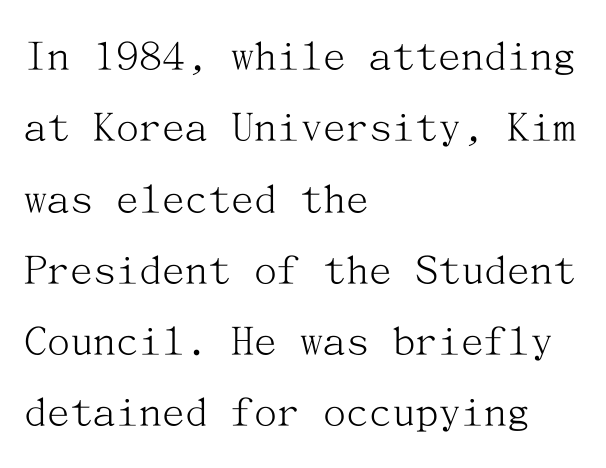
The image shows 46 px light serif type, upright; set left-aligned, normal line spacing (1.55x), normal letter spacing, not underlined; medium stroke contrast and a medium x-height.
